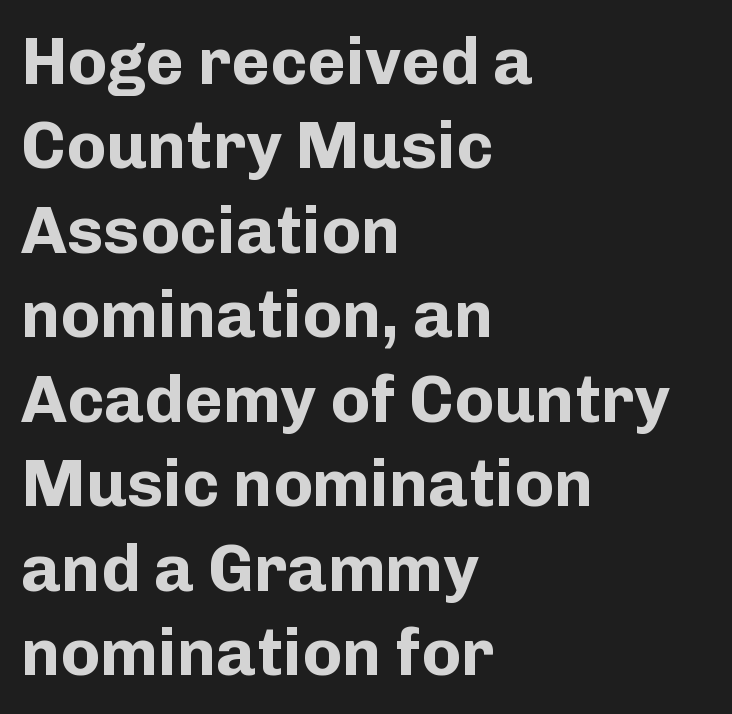
Typographically, this falls in the sans-serif category. The letters stand straight up with perfectly vertical stems. Only glyphs here, with clear space below each row. Each word holds together tightly as a unit, with standard inter-letter gaps.
